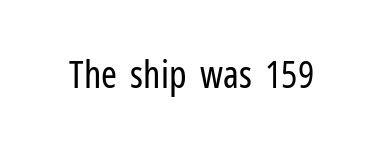
Q: Is the text bold? A: No.
Q: Is the text italic (slanted)? A: No, it is upright.
Q: Is the typeface a serif or a sans-serif typeface? A: Sans-serif.
Q: Is the text underlined? A: No.
Q: Is the spacing between letters normal or unusually wide? A: Normal.
Q: Width (condensed, normal, or wide)? A: Condensed.
Q: Stroke contrast? A: Low.
Q: x-height? A: Medium.
Q: Monospaced? A: No.
